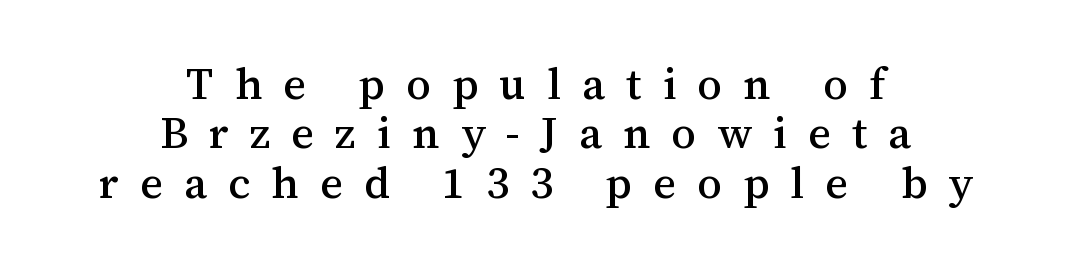
{"serif": "yes", "italic": "no", "width": "normal", "stroke_contrast": "medium", "x_height": "medium", "monospaced": "no", "underline": "no", "align": "center", "line_spacing": "tight", "line_spacing_ratio": 1.12, "letter_spacing": "wide", "letter_spacing_em": 0.48, "glyph_px": 44}
